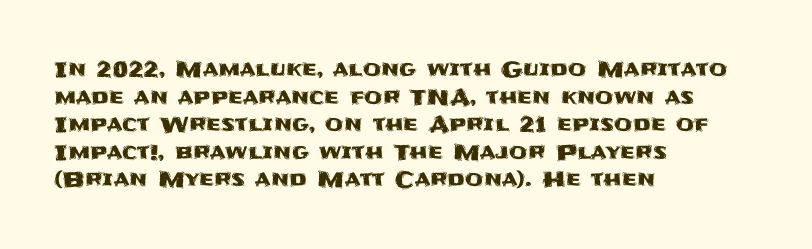
{"italic": "no", "underline": "no", "align": "left", "line_spacing": "normal", "line_spacing_ratio": 1.31, "letter_spacing": "normal", "letter_spacing_em": 0.0, "glyph_px": 21}
